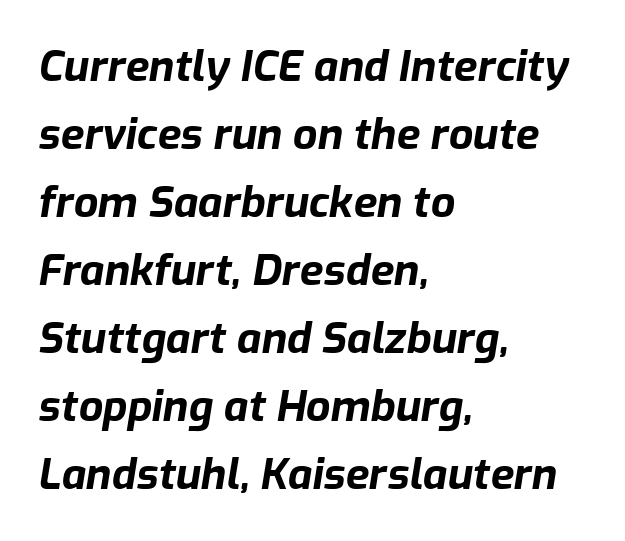
The image shows 43 px bold type, italic (leaning right); set left-aligned, normal line spacing (1.58x), normal letter spacing, not underlined; low stroke contrast and a medium x-height.
